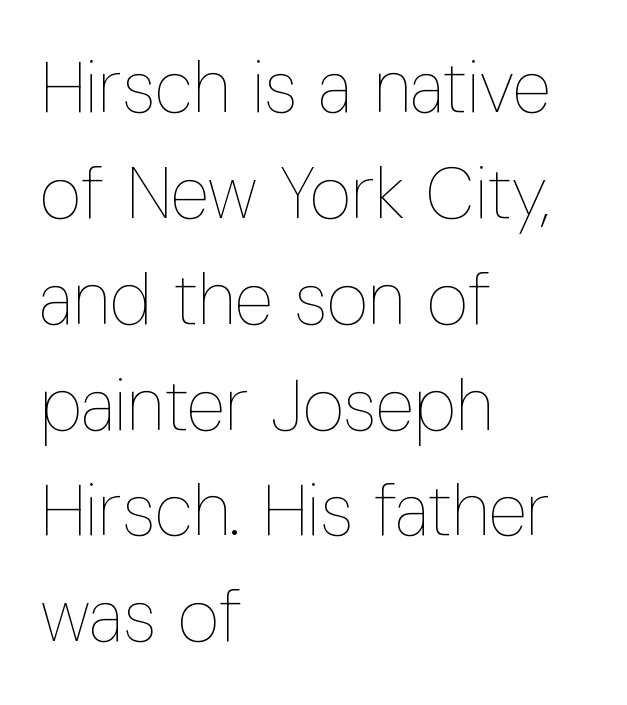
{"italic": "no", "bold": "no", "weight": "thin", "width": "condensed", "stroke_contrast": "low", "x_height": "medium", "monospaced": "no", "underline": "no", "align": "left", "line_spacing": "normal", "line_spacing_ratio": 1.47, "letter_spacing": "normal", "letter_spacing_em": 0.0, "glyph_px": 72}
